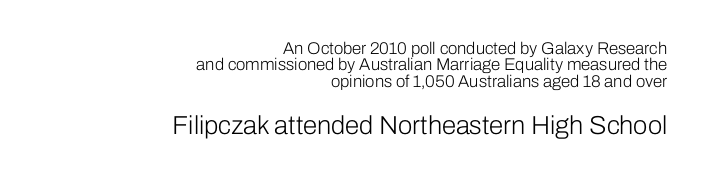
The image shows 26 px text type, upright; set right-aligned, tight line spacing (0.97x), normal letter spacing, not underlined; the second (bottom) block is 1.53x larger.
